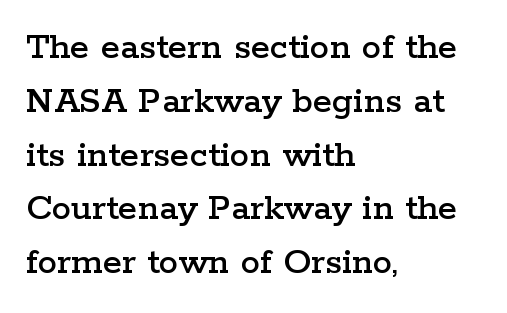
The space directly below the letters is spotless. This sample keeps an unexceptional amount of space between lines. Serif or sans? Serif — the stroke terminals have little feet. Quick note: not italic, upright. Which margin do the lines hug? The left one — the right edge is uneven.
